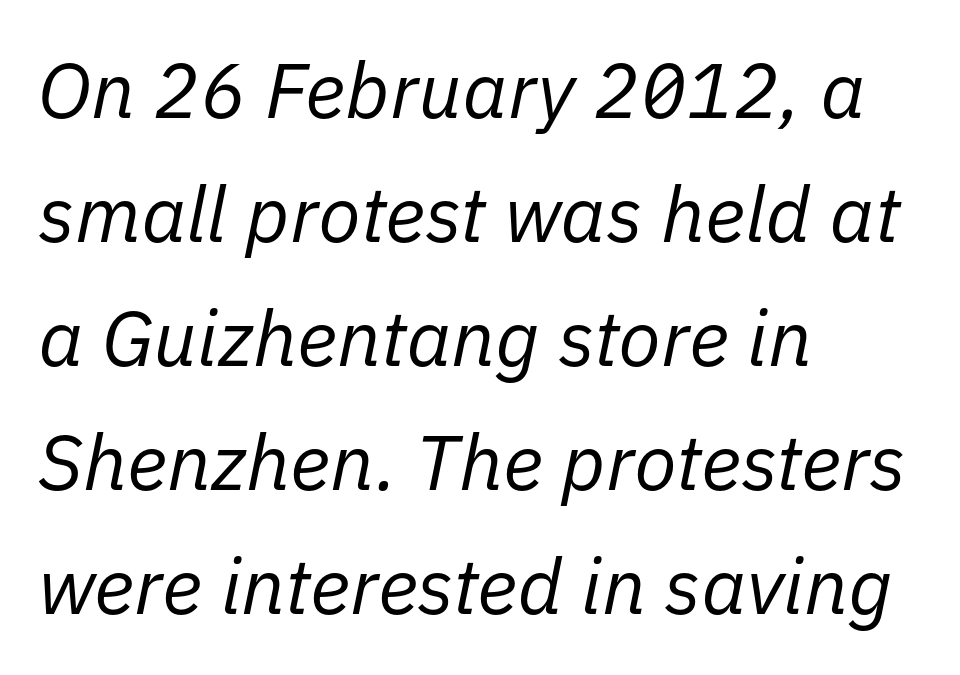
The lines are quadded left. The face used here is proportionally spaced, like ordinary book or web type. You can tell it's italic because the verticals aren't actually vertical. Summary of weight: not heavy and not bold. Default kerning and tracking; the words read as compact shapes.
